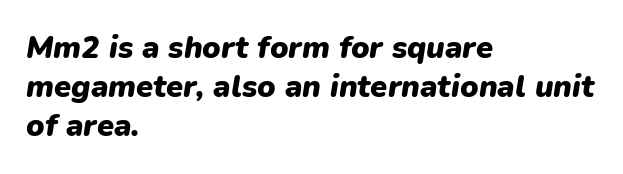
The image shows 31 px heavy type, italic (leaning right); set left-aligned, normal line spacing (1.26x), normal letter spacing, not underlined; low stroke contrast and a medium x-height.
